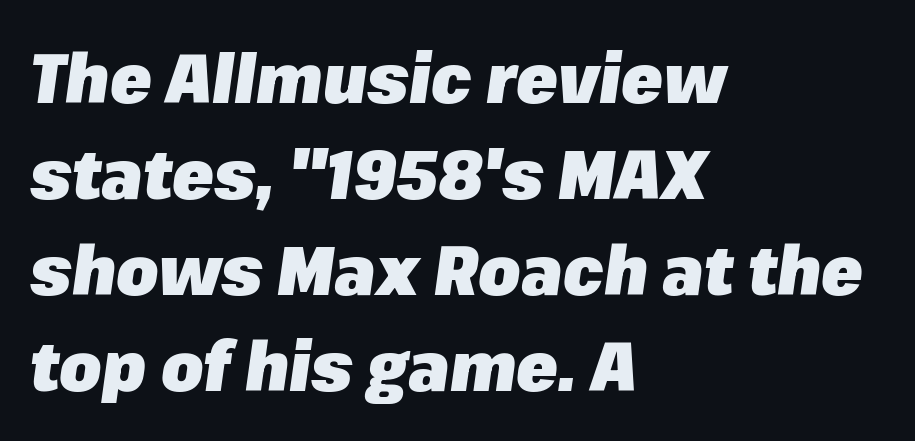
The image shows 68 px heavy type, italic (leaning right); set left-aligned, normal line spacing (1.41x), normal letter spacing, not underlined; low stroke contrast and a medium x-height.
